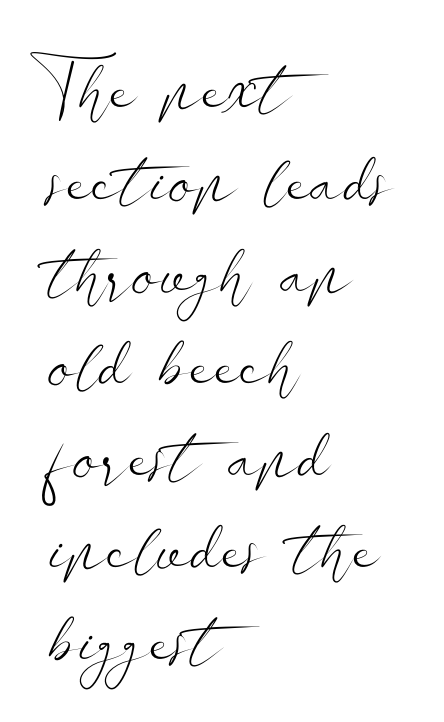
{"serif": "no", "bold": "no", "weight": "light", "width": "wide", "stroke_contrast": "low", "x_height": "small", "monospaced": "no", "underline": "no", "align": "left", "line_spacing": "normal", "line_spacing_ratio": 1.26, "letter_spacing": "normal", "letter_spacing_em": 0.0, "glyph_px": 73}
